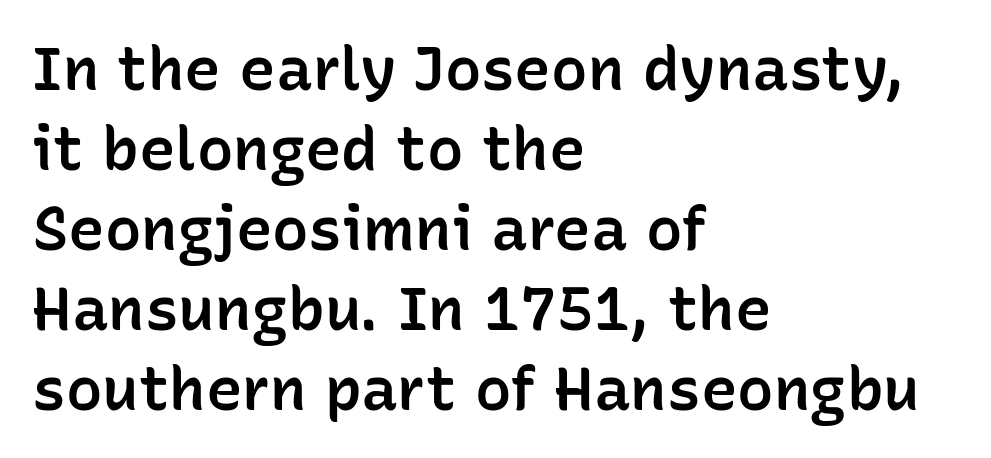
Q: Is the text bold? A: Semi-bold.
Q: Is the text italic (slanted)? A: No, it is upright.
Q: Is the typeface a serif or a sans-serif typeface? A: Sans-serif.
Q: Is the text underlined? A: No.
Q: How is the paragraph aligned? A: Left-aligned.
Q: Is the spacing between letters normal or unusually wide? A: Normal.
Q: Is the spacing between lines tight, normal or loose? A: Normal.
Q: Width (condensed, normal, or wide)? A: Normal.
Q: Stroke contrast? A: Low.
Q: x-height? A: Medium.
Q: Monospaced? A: No.
